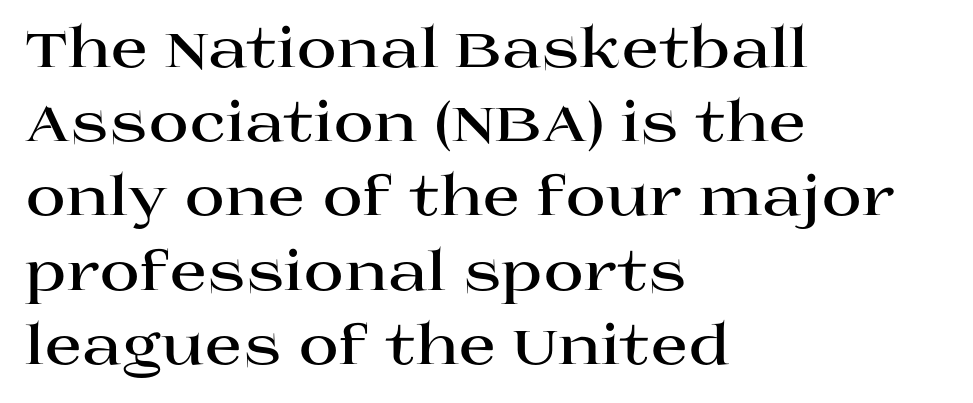
Typographically, this falls in the serif category. The zone under the glyphs is completely vacant. A typesetter would call this zero additional tracking. The passage shown is typed in a proportional face where columns would drift.
